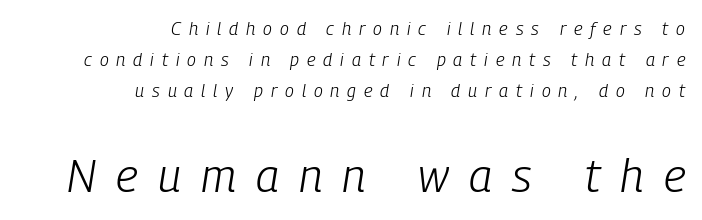
A bare baseline throughout the passage. All the whitespace from short lines collects on the left. These lines have a slow, spaced-out rhythm from letter to letter. Scale increases going downward across the two blocks. Proportional: the letters do not fall into vertical columns.
